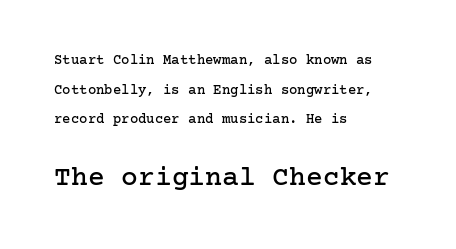
The image shows 28 px serif type, upright; set left-aligned, loose line spacing (2.11x), normal letter spacing, not underlined; the second (bottom) block is 2.0x larger; low stroke contrast and a medium x-height.
